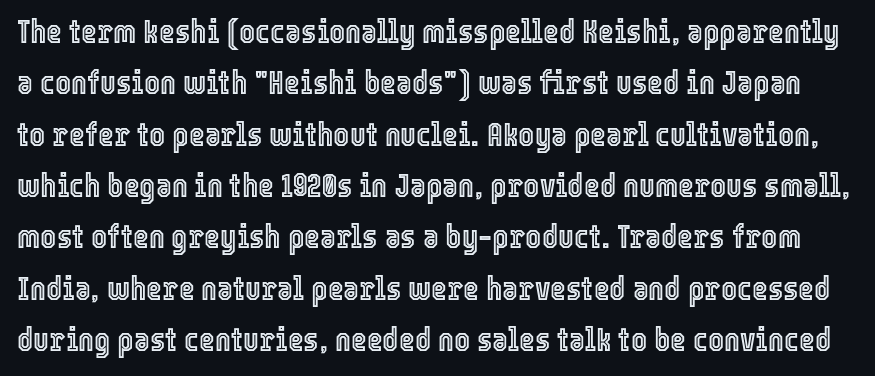
The image shows 34 px condensed type, upright; set normal line spacing (1.51x), normal letter spacing, not underlined; a medium x-height.
